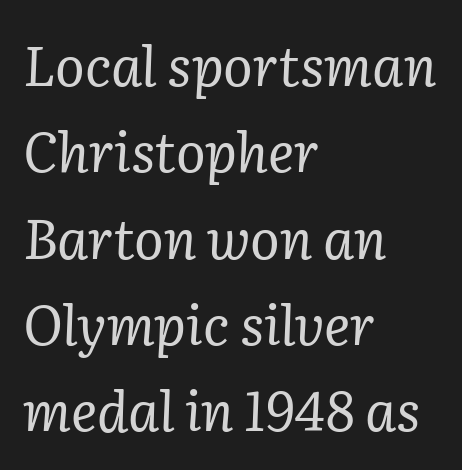
The passage shown is not bold in any degree. Unlike a clean sans, this face finishes its strokes with serifs. A classic flush-left, rag-right setting is used for this passage. The rendering uses a moderate line-height, typical for paragraphs. The specimen omits any rule beneath the text block's lines.
